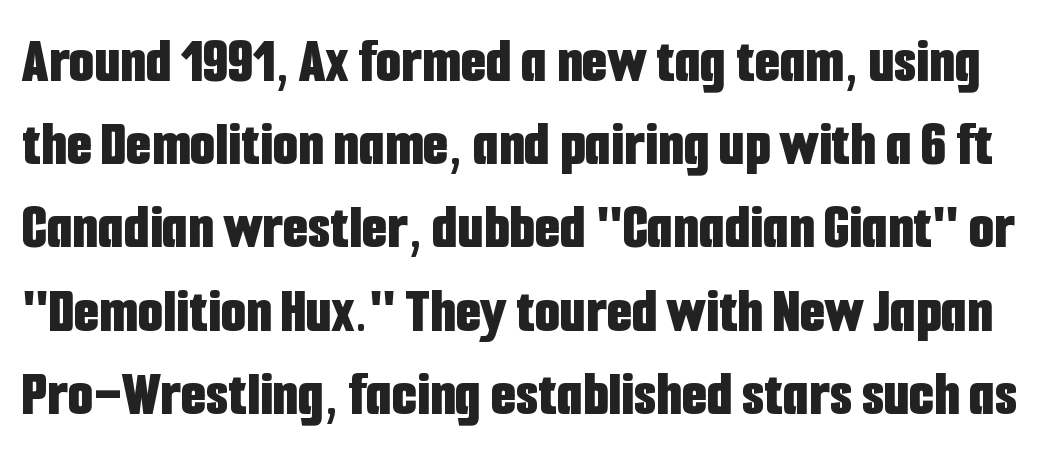
Q: Is the text bold? A: Yes.
Q: Is the text italic (slanted)? A: No, it is upright.
Q: Is the typeface a serif or a sans-serif typeface? A: Sans-serif.
Q: Is the text underlined? A: No.
Q: Is the spacing between letters normal or unusually wide? A: Normal.
Q: Is the spacing between lines tight, normal or loose? A: Normal.
Q: Width (condensed, normal, or wide)? A: Condensed.
Q: Stroke contrast? A: Low.
Q: x-height? A: Medium.
Q: Monospaced? A: No.
